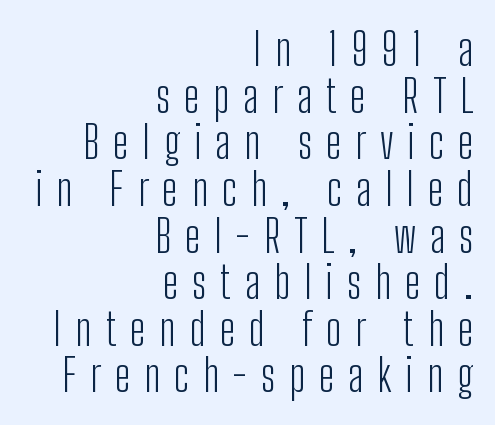
{"serif": "no", "italic": "no", "bold": "no", "weight": "light", "width": "condensed", "stroke_contrast": "low", "x_height": "medium", "monospaced": "no", "underline": "no", "align": "right", "line_spacing": "tight", "line_spacing_ratio": 1.06, "letter_spacing": "wide", "letter_spacing_em": 0.32, "glyph_px": 44}
